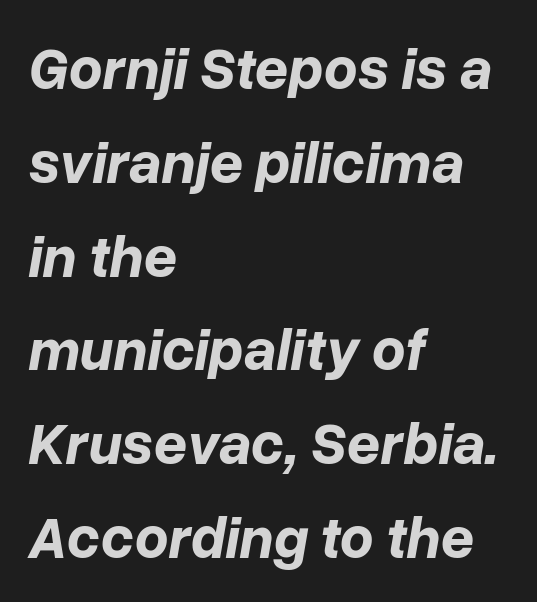
{"italic": "yes", "lean": "right", "slant_degrees": 10, "bold": "yes", "weight": "bold", "width": "normal", "stroke_contrast": "low", "x_height": "medium", "monospaced": "no", "underline": "no", "align": "left", "line_spacing": "normal", "line_spacing_ratio": 1.59, "letter_spacing": "normal", "letter_spacing_em": 0.0, "glyph_px": 59}
